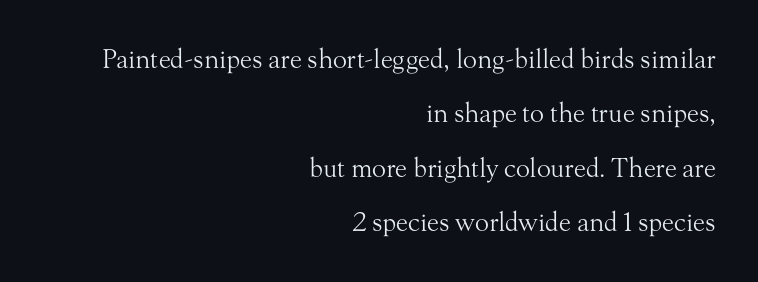
Q: Is the text bold? A: No.
Q: Is the text italic (slanted)? A: No, it is upright.
Q: Is the text underlined? A: No.
Q: How is the paragraph aligned? A: Right-aligned.
Q: Is the spacing between letters normal or unusually wide? A: Normal.
Q: Is the spacing between lines tight, normal or loose? A: Loose.
